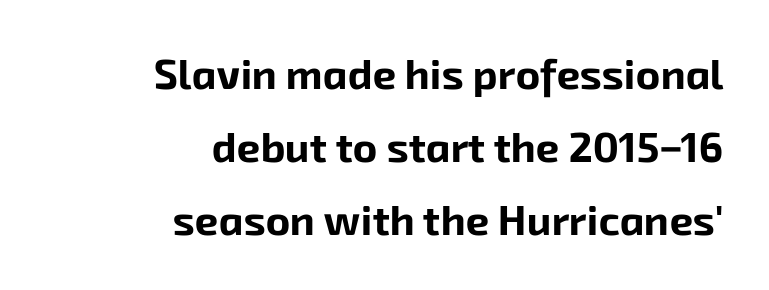
This rendering employs a face without finishing strokes, i.e., a sans-serif. Observe the ordinary spacing: letters are neighbours, not strangers. Line ends are locked; line starts wander. The strokes are fattened all the way to bold. Any mark beneath the type? The region is blank. Each letter keeps its own natural width here, so spacing adapts to shape.
